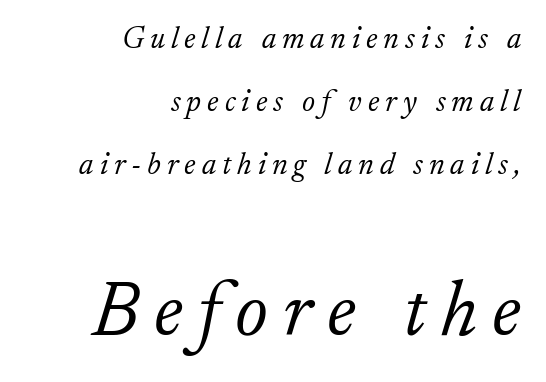
{"serif": "yes", "italic": "yes", "lean": "right", "slant_degrees": 17, "bold": "no", "weight": "light", "width": "normal", "stroke_contrast": "low", "x_height": "small", "monospaced": "no", "underline": "no", "align": "right", "line_spacing": "loose", "line_spacing_ratio": 2.04, "larger_block": "second", "size_ratio": 2.52, "glyph_px": 78}
